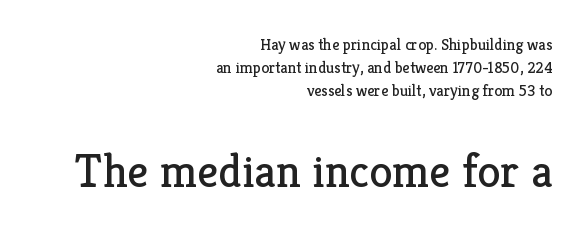
{"serif": "yes", "italic": "no", "bold": "no", "weight": "regular", "width": "normal", "stroke_contrast": "low", "x_height": "medium", "monospaced": "no", "underline": "no", "align": "right", "line_spacing": "normal", "line_spacing_ratio": 1.44, "letter_spacing": "normal", "letter_spacing_em": 0.0, "larger_block": "second", "size_ratio": 2.94, "glyph_px": 47}
